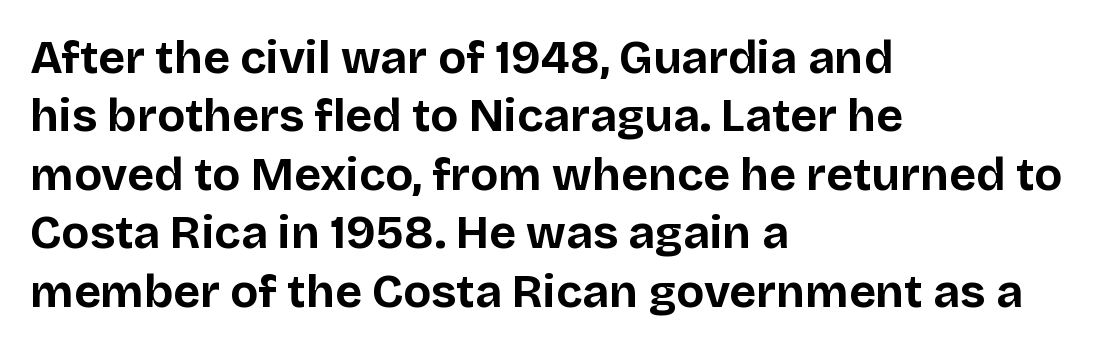
The image shows 46 px bold sans-serif type, upright; set left-aligned, normal line spacing (1.27x), normal letter spacing, not underlined; low stroke contrast and a large x-height.
